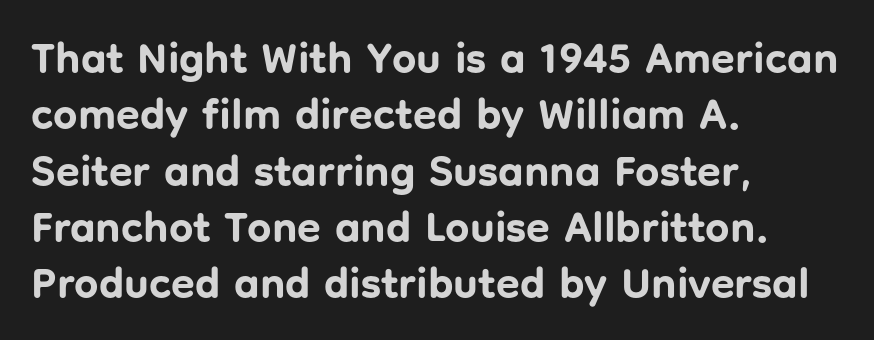
The image shows 43 px bold sans-serif type, upright; set left-aligned, normal line spacing (1.31x), normal letter spacing, not underlined; low stroke contrast and a medium x-height.
